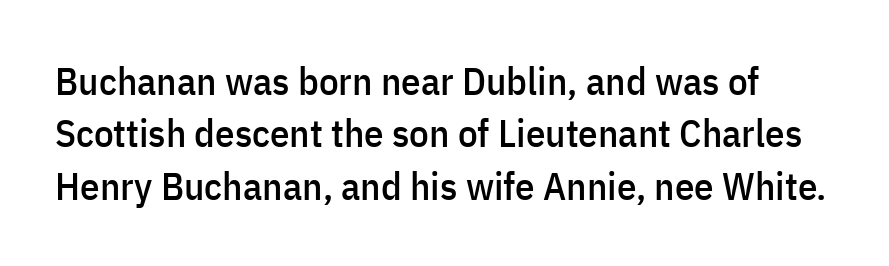
The image shows 39 px condensed sans-serif type, upright; set normal line spacing (1.34x), normal letter spacing, not underlined; low stroke contrast and a medium x-height.
